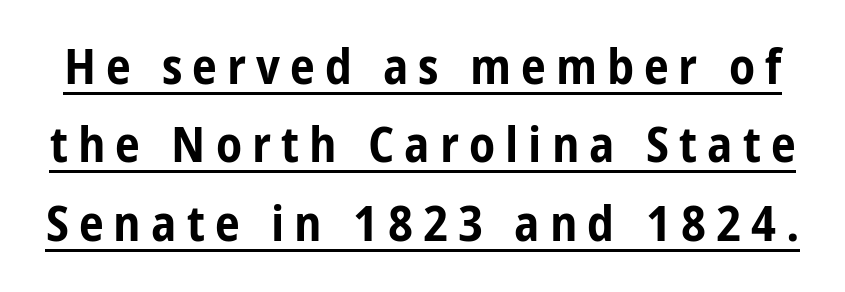
{"serif": "no", "italic": "no", "bold": "yes", "weight": "bold", "width": "condensed", "stroke_contrast": "low", "x_height": "medium", "monospaced": "no", "underline": "yes", "line_spacing": "normal", "line_spacing_ratio": 1.57, "letter_spacing": "wide", "letter_spacing_em": 0.2, "glyph_px": 50}
